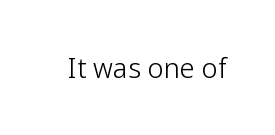
{"italic": "no", "bold": "no", "underline": "no", "letter_spacing": "normal", "letter_spacing_em": 0.0, "glyph_px": 27}
